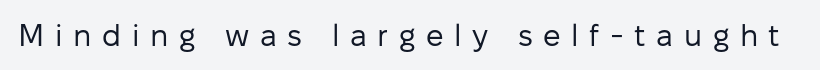
{"serif": "no", "italic": "no", "bold": "no", "weight": "regular", "width": "normal", "stroke_contrast": "low", "x_height": "medium", "monospaced": "no", "underline": "no", "letter_spacing": "wide", "letter_spacing_em": 0.34, "glyph_px": 31}
